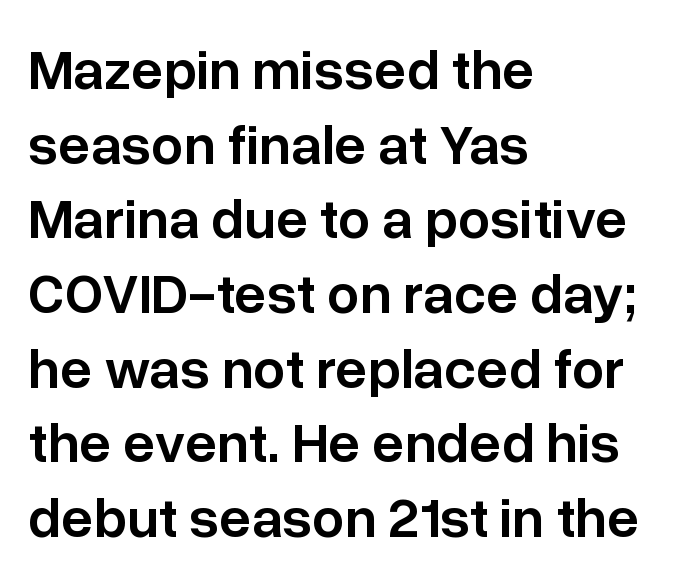
Q: Is the text bold? A: Semi-bold.
Q: Is the text italic (slanted)? A: No, it is upright.
Q: Is the typeface a serif or a sans-serif typeface? A: Sans-serif.
Q: Is the text underlined? A: No.
Q: How is the paragraph aligned? A: Left-aligned.
Q: Is the spacing between letters normal or unusually wide? A: Normal.
Q: Is the spacing between lines tight, normal or loose? A: Normal.
Q: Width (condensed, normal, or wide)? A: Normal.
Q: Stroke contrast? A: Low.
Q: x-height? A: Medium.
Q: Monospaced? A: No.
